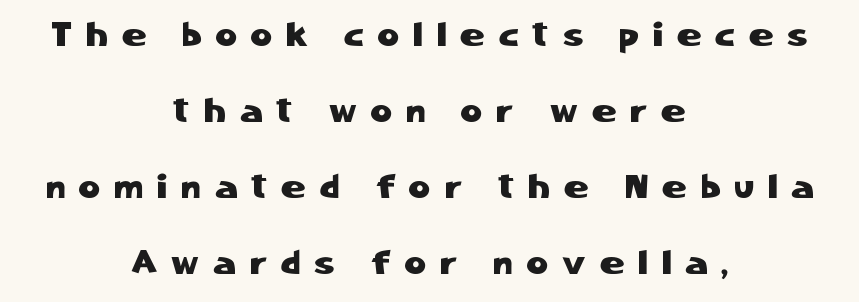
Q: Is the text italic (slanted)? A: No, it is upright.
Q: Is the typeface a serif or a sans-serif typeface? A: Sans-serif.
Q: Is the text underlined? A: No.
Q: How is the paragraph aligned? A: Centered.
Q: Is the spacing between letters normal or unusually wide? A: Unusually wide.
Q: Is the spacing between lines tight, normal or loose? A: Loose.
Q: Width (condensed, normal, or wide)? A: Normal.
Q: Stroke contrast? A: Low.
Q: x-height? A: Medium.
Q: Monospaced? A: No.
